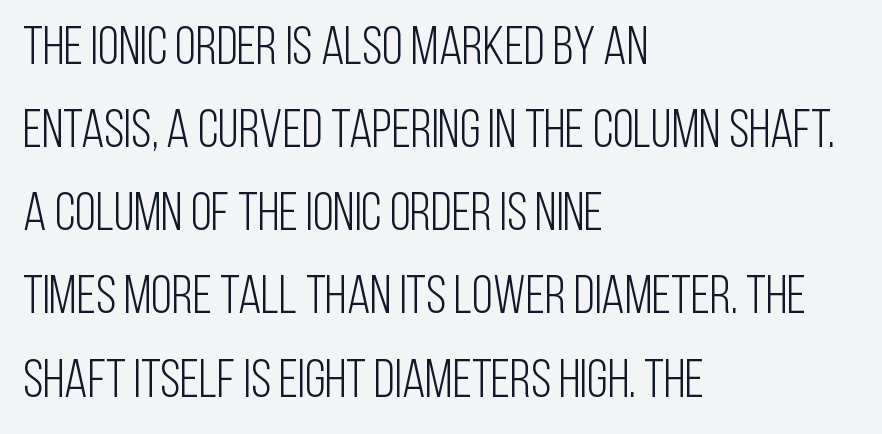
Q: Is the text bold? A: No.
Q: Is the text italic (slanted)? A: No, it is upright.
Q: Is the typeface a serif or a sans-serif typeface? A: Sans-serif.
Q: Is the text underlined? A: No.
Q: How is the paragraph aligned? A: Left-aligned.
Q: Is the spacing between letters normal or unusually wide? A: Normal.
Q: Is the spacing between lines tight, normal or loose? A: Normal.
Q: Width (condensed, normal, or wide)? A: Condensed.
Q: Stroke contrast? A: Low.
Q: x-height? A: Large.
Q: Monospaced? A: No.
